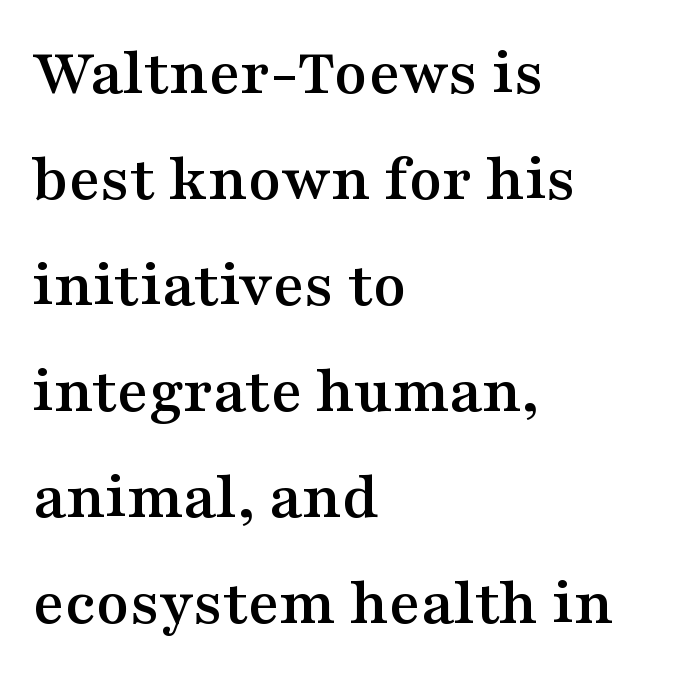
The paragraph shown leans on its left margin. What stands out about the letter spacing? Nothing — it is the standard amount. Varying glyph widths throughout — classic text-font behaviour. Posture: straight, roman, zero tilt. I'd call this a serif setting — the letters wear small feet.
